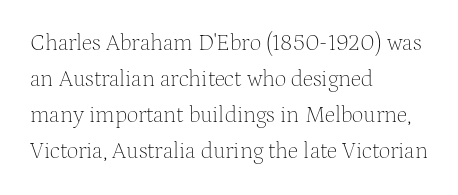
{"italic": "no", "bold": "no", "underline": "no", "align": "left", "line_spacing": "normal", "line_spacing_ratio": 1.56, "letter_spacing": "normal", "letter_spacing_em": 0.0, "glyph_px": 23}
